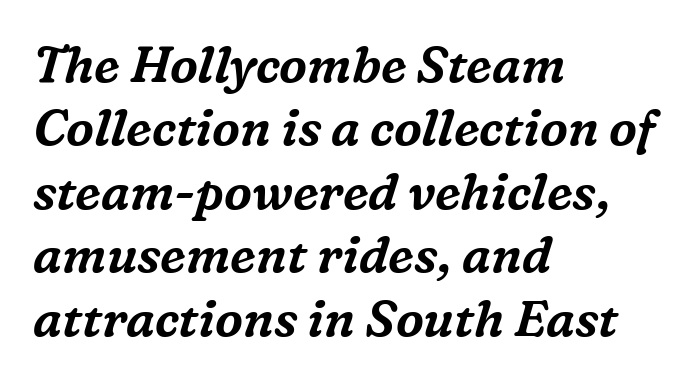
Q: Is the text italic (slanted)? A: Yes, it leans right by about 16 degrees.
Q: Is the typeface a serif or a sans-serif typeface? A: Serif.
Q: Is the text underlined? A: No.
Q: How is the paragraph aligned? A: Left-aligned.
Q: Is the spacing between letters normal or unusually wide? A: Normal.
Q: Is the spacing between lines tight, normal or loose? A: Normal.
Q: Width (condensed, normal, or wide)? A: Normal.
Q: Stroke contrast? A: Medium.
Q: x-height? A: Medium.
Q: Monospaced? A: No.
